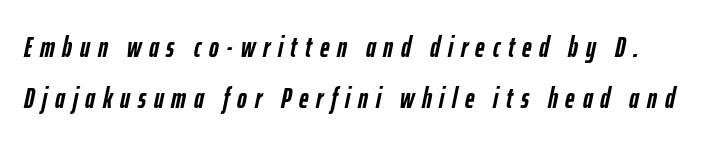
{"italic": "yes", "lean": "right", "slant_degrees": 12, "bold": "yes", "weight": "semibold", "width": "condensed", "stroke_contrast": "low", "x_height": "medium", "monospaced": "no", "underline": "no", "line_spacing_ratio": 1.76, "letter_spacing": "wide", "letter_spacing_em": 0.27, "glyph_px": 29}
